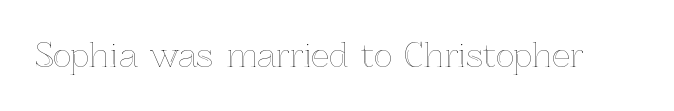
The image shows 32 px text type, upright; set normal letter spacing, not underlined; a medium x-height.
